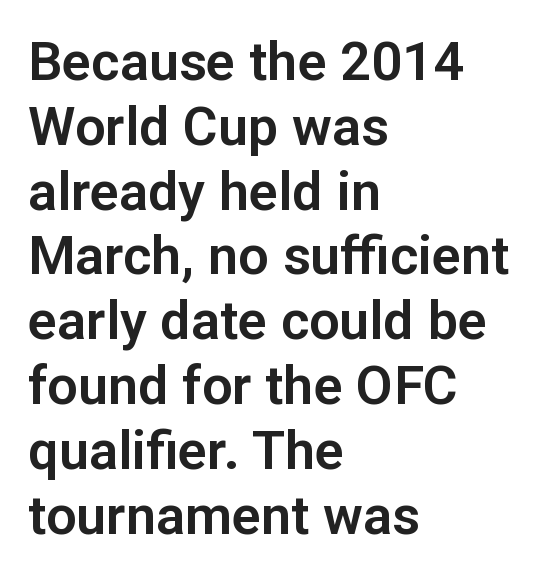
Q: Is the text italic (slanted)? A: No, it is upright.
Q: Is the typeface a serif or a sans-serif typeface? A: Sans-serif.
Q: Is the text underlined? A: No.
Q: How is the paragraph aligned? A: Left-aligned.
Q: Is the spacing between letters normal or unusually wide? A: Normal.
Q: Width (condensed, normal, or wide)? A: Normal.
Q: Stroke contrast? A: Low.
Q: x-height? A: Medium.
Q: Monospaced? A: No.
